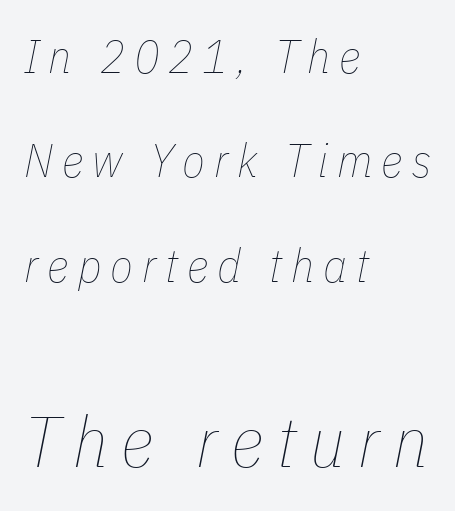
The glyphs are unaccompanied by any horizontal stroke below them. Visually, the bottom section dominates because its glyphs are scaled up. Looks like regular typesetting: each glyph gets only the width it needs. Emphasis-style slanted type is in use. Vertical stems look standard width or narrower in stroke.
